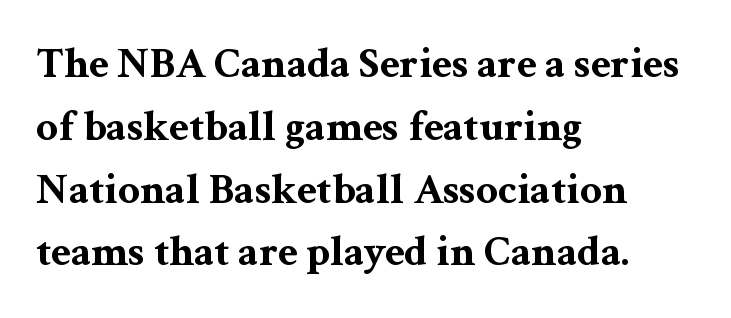
The image shows 43 px bold, wide serif type, upright; set left-aligned, normal line spacing (1.46x), normal letter spacing, not underlined; medium stroke contrast and a medium x-height.
